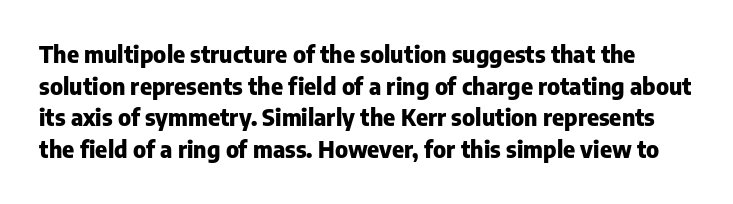
The image shows 23 px bold type, upright; set normal line spacing (1.38x), normal letter spacing, not underlined.
